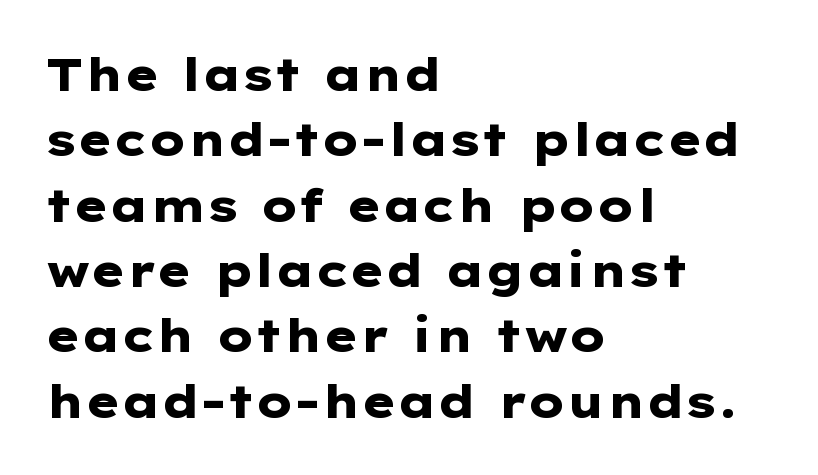
The area under the type is left untouched. Every character sits straight up, as roman type does. Nobody touched the tracking dial on this one. Caption: bold face, heavy strokes. Spacing verdict: proportional, widths tailored to each character. The ragged edge is on the right, which tells us the setting is flush left.
